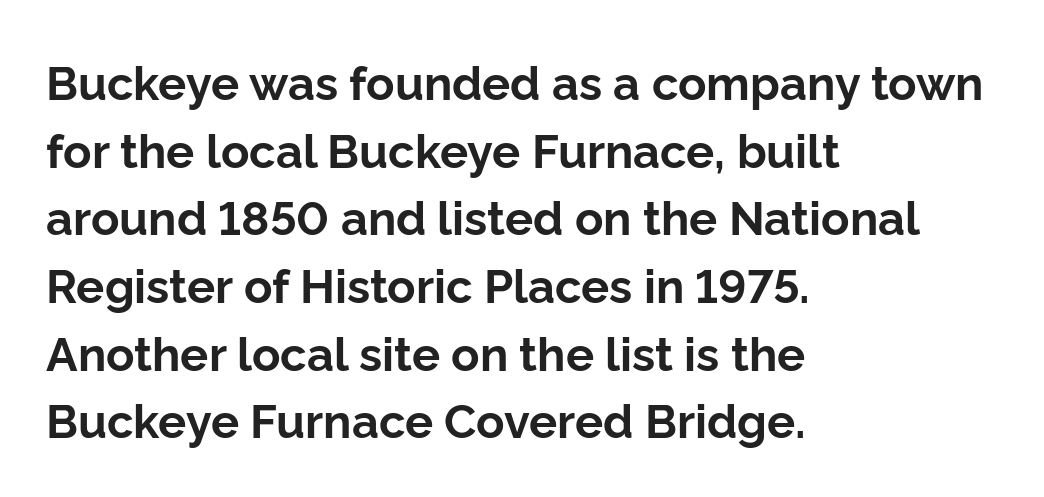
The letters advance in unequal steps, a hallmark of proportional type. Rows of type keep a routine distance in the vertical direction. As a designer I'd log this as weight 700, bold. Compared with a centered layout, this one pins lines to the left instead. The type is set solid horizontally, with unmodified tracking.
